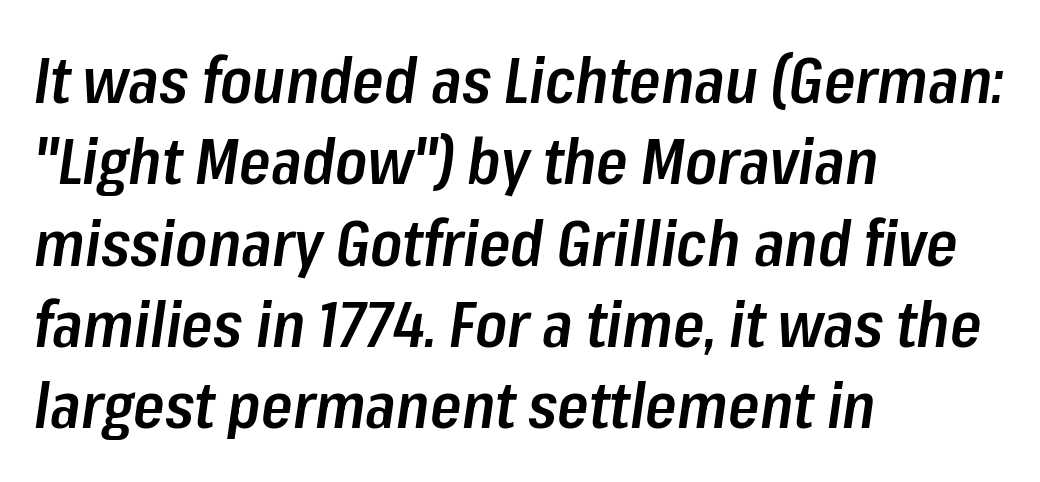
The image shows 64 px semibold, condensed type, italic (leaning right); set left-aligned, normal line spacing (1.27x), normal letter spacing, not underlined; low stroke contrast and a medium x-height.
